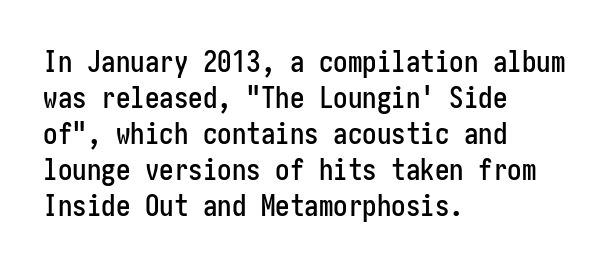
The glyphs are unaccompanied by any horizontal stroke below them. Line beginnings align vertically; line endings do not. In terms of posture, this sample is upright. Spacing between characters is what you'd get straight out of the box. The type family on display is of the sans-serif kind.
